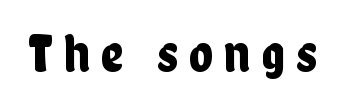
The image shows 55 px condensed sans-serif type, upright; set unusually wide letter spacing (+0.2 em), not underlined; low stroke contrast and a medium x-height.
